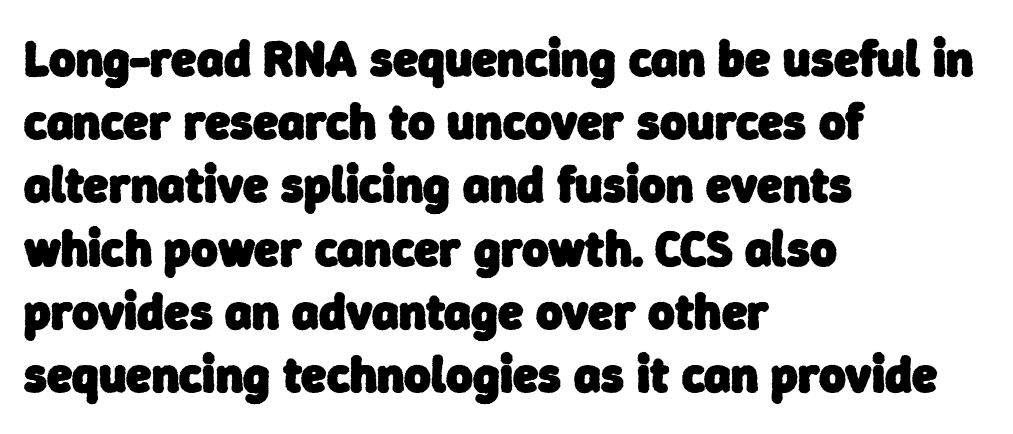
Typographically, this falls in the sans-serif category. These lines stack with their left ends in a neat column. The letters advance in unequal steps, a hallmark of proportional type. Check the space under the baseline: it is left empty. Between one letter and the next there's only the usual sliver of space.
